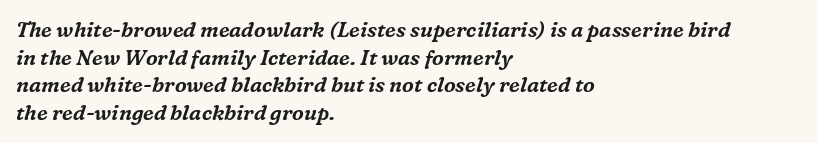
{"italic": "yes", "lean": "right", "slant_degrees": 16, "underline": "no", "align": "left", "line_spacing": "normal", "line_spacing_ratio": 1.32, "letter_spacing": "normal", "letter_spacing_em": 0.0, "glyph_px": 21}
